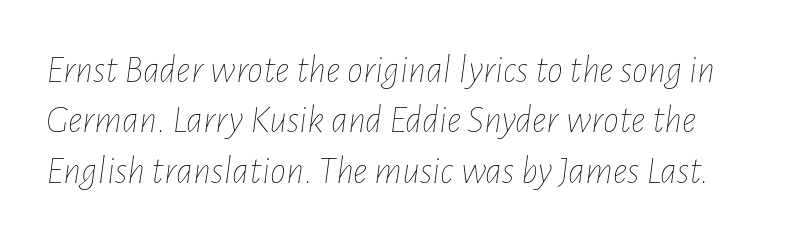
The image shows 40 px thin, condensed type, italic (leaning right); set normal line spacing (1.26x), normal letter spacing, not underlined; low stroke contrast and a medium x-height.
